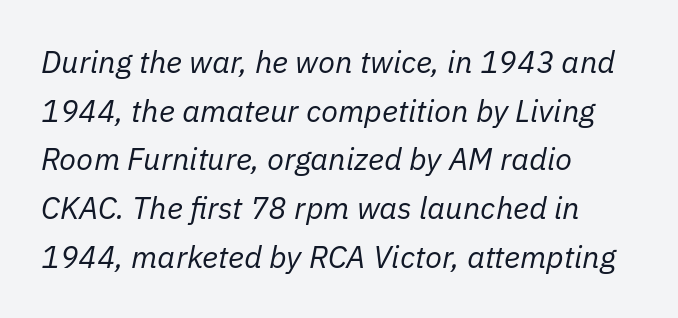
The image shows 31 px regular-weight type, italic (leaning right); set left-aligned, normal line spacing (1.57x), normal letter spacing, not underlined; low stroke contrast and a medium x-height.
